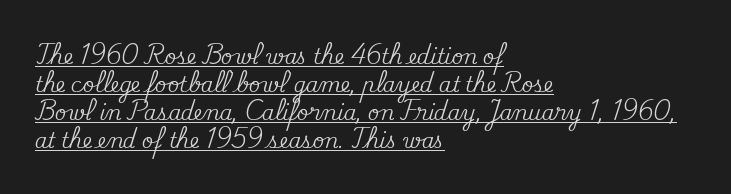
Reading down the block, your eye returns to a fixed left position each line. Normally led — the rows are evenly, conventionally spaced. Spacing between characters is what you'd get straight out of the box.
